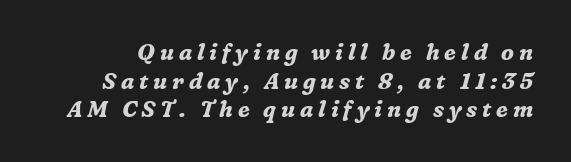
{"italic": "yes", "lean": "right", "slant_degrees": 16, "bold": "yes", "underline": "no", "line_spacing": "normal", "line_spacing_ratio": 1.3, "letter_spacing": "wide", "letter_spacing_em": 0.22, "glyph_px": 22}
